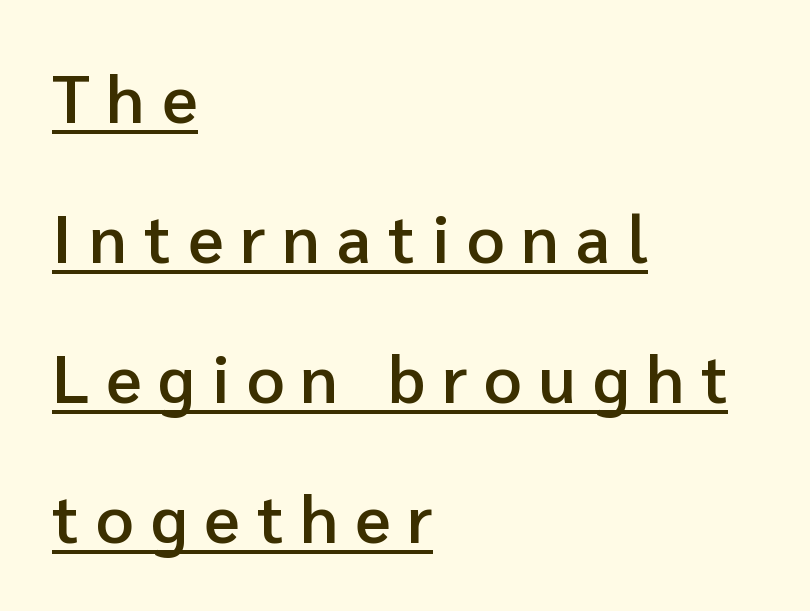
The image shows 66 px semibold sans-serif type, upright; set left-aligned, loose line spacing (2.12x), unusually wide letter spacing (+0.26 em), underlined; low stroke contrast and a medium x-height.
